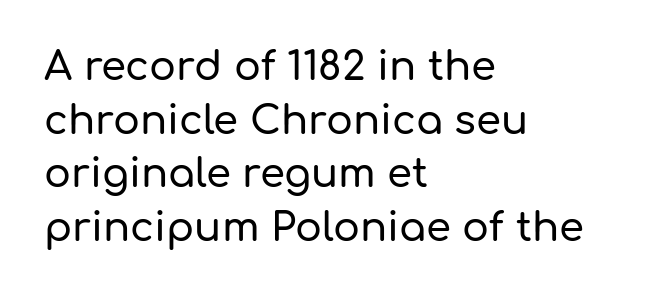
Whoever set this chose a conventional vertical rhythm. A typesetter would mark this as roman, not italic. Anything drawn beneath the words? Only blank space. Grotesque or geometric, the face here clearly has no serifs.
